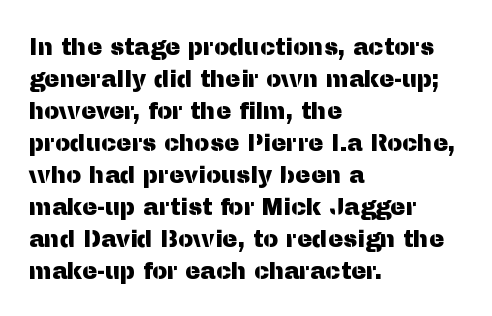
The image shows 23 px text type, upright; set left-aligned, normal line spacing (1.39x), normal letter spacing, not underlined.
